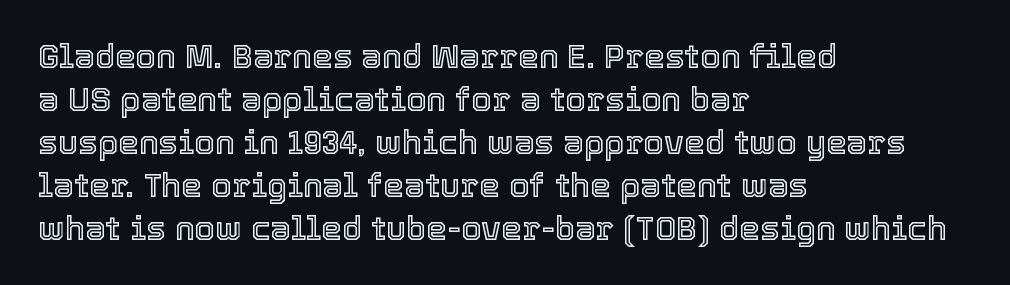
Just letters on the line, the space beneath them empty. Tracking here is standard; glyphs follow each other at the usual distance. Successive baselines arrive at the customary interval. Typeset ragged right — the left edge is the straight one. The specimen reads as upright at a glance.
